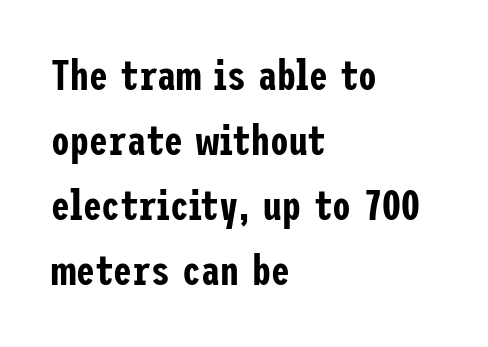
Q: Is the text italic (slanted)? A: No, it is upright.
Q: Is the typeface a serif or a sans-serif typeface? A: Sans-serif.
Q: Is the text underlined? A: No.
Q: How is the paragraph aligned? A: Left-aligned.
Q: Is the spacing between letters normal or unusually wide? A: Normal.
Q: Is the spacing between lines tight, normal or loose? A: Normal.
Q: Width (condensed, normal, or wide)? A: Condensed.
Q: Stroke contrast? A: Low.
Q: x-height? A: Medium.
